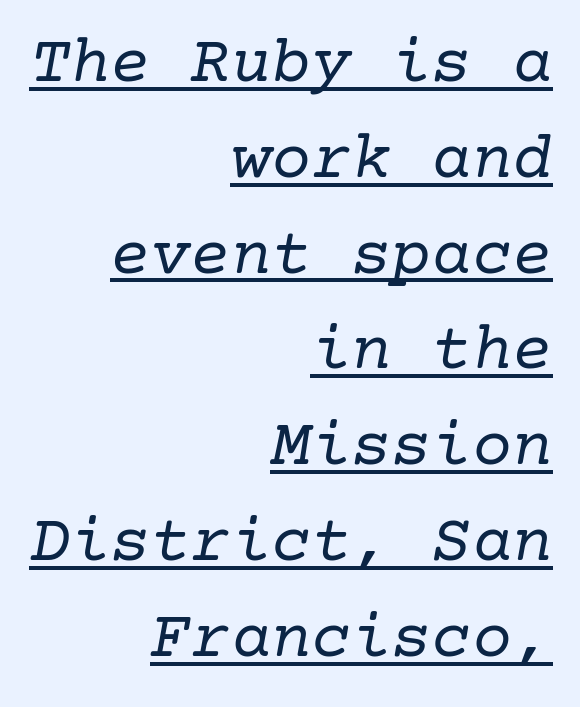
The image shows 67 px regular-weight serif type, italic (leaning right); set right-aligned, normal line spacing (1.43x), normal letter spacing, underlined; low stroke contrast and a medium x-height.
